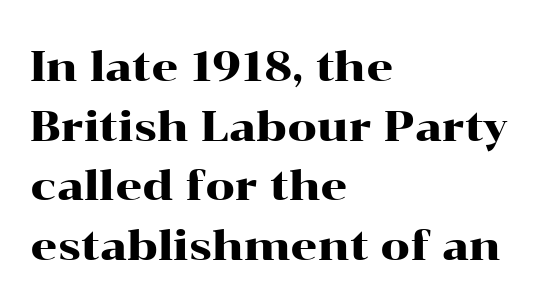
The image shows 42 px wide serif type, upright; set left-aligned, normal line spacing (1.42x), normal letter spacing, not underlined; high stroke contrast and a medium x-height.
